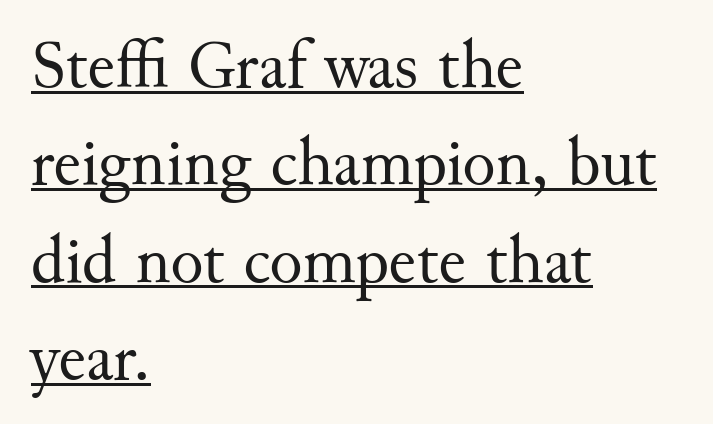
The letters carry serifs — small finishing strokes at the ends of their stems. Vertical strokes here are truly vertical. Each new line begins a customary step beneath the previous one. Nothing heavy about these letters — not bold at all. A classic flush-left, rag-right setting is used for this passage. Characters follow at the spacing the type designer built in.
